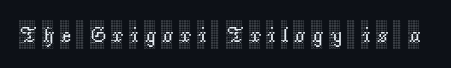
Q: Is the text italic (slanted)? A: No, it is upright.
Q: Is the text underlined? A: No.
Q: Is the spacing between letters normal or unusually wide? A: Unusually wide.
